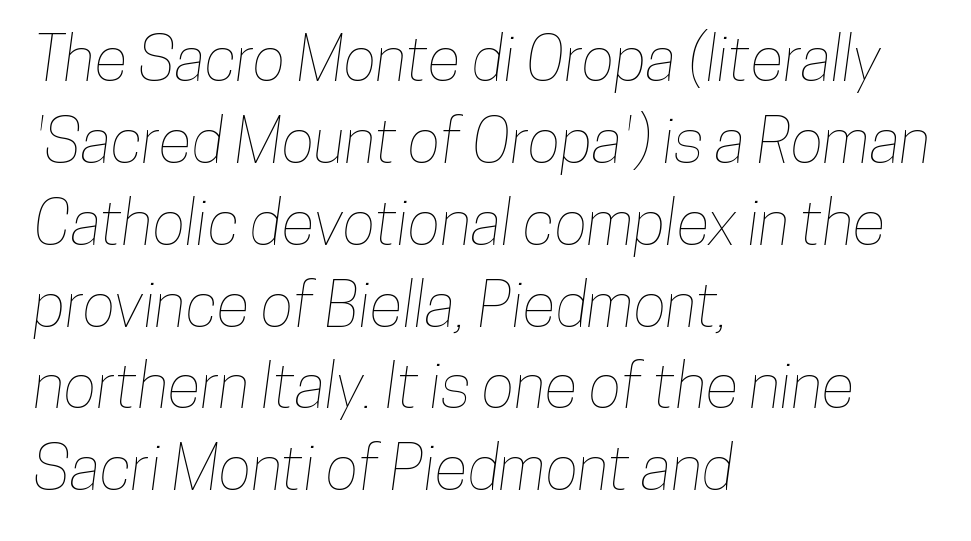
{"width": "condensed", "stroke_contrast": "low", "x_height": "medium", "monospaced": "no", "underline": "no", "align": "left", "line_spacing": "normal", "line_spacing_ratio": 1.32, "letter_spacing": "normal", "letter_spacing_em": 0.0, "glyph_px": 62}
